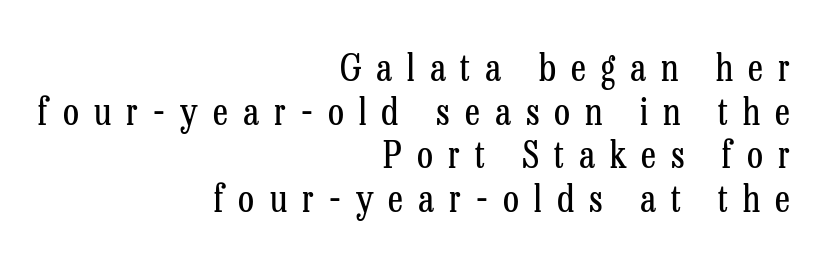
The image shows 37 px regular-weight, condensed serif type, upright; set right-aligned, line spacing 1.18x, unusually wide letter spacing (+0.41 em), not underlined; low stroke contrast and a medium x-height.
